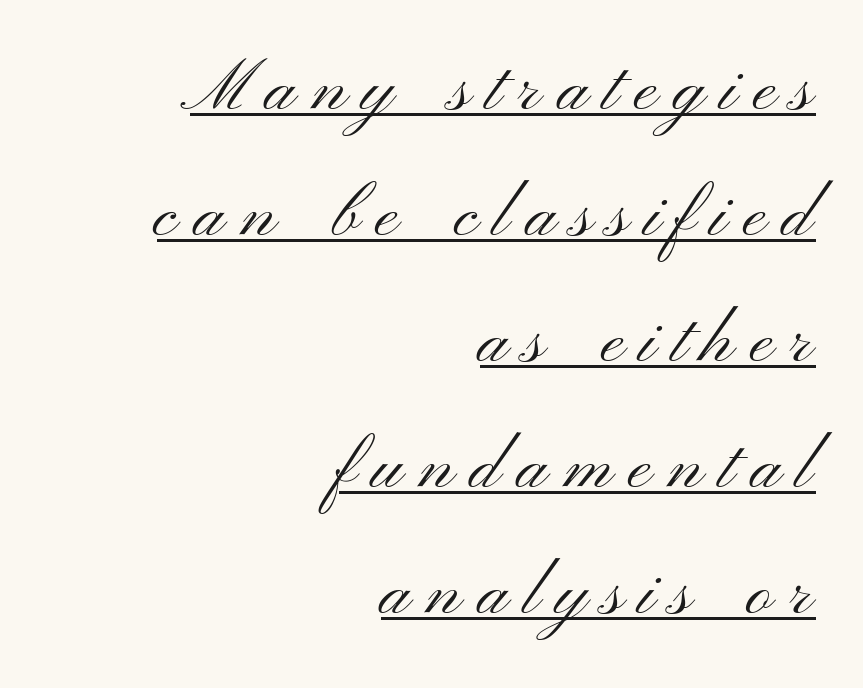
{"serif": "no", "bold": "no", "weight": "light", "width": "wide", "stroke_contrast": "medium", "x_height": "small", "monospaced": "no", "underline": "yes", "align": "right", "line_spacing_ratio": 1.8, "letter_spacing": "wide", "letter_spacing_em": 0.23, "glyph_px": 70}
